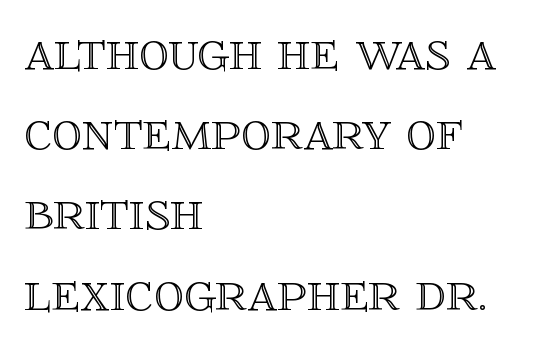
Q: Is the text italic (slanted)? A: No, it is upright.
Q: Is the text underlined? A: No.
Q: How is the paragraph aligned? A: Left-aligned.
Q: Is the spacing between letters normal or unusually wide? A: Normal.
Q: Is the spacing between lines tight, normal or loose? A: Normal.
Q: Width (condensed, normal, or wide)? A: Normal.
Q: x-height? A: Large.
Q: Monospaced? A: No.
